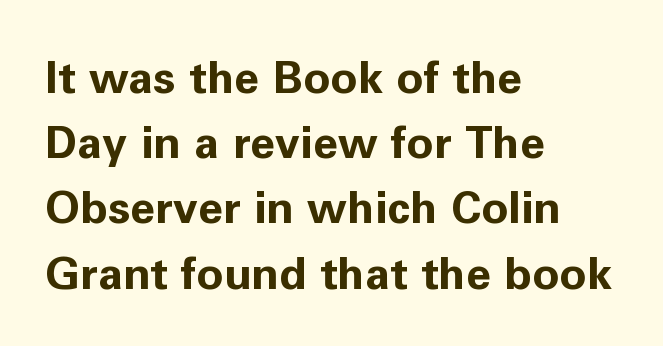
Q: Is the text bold? A: Yes.
Q: Is the text italic (slanted)? A: No, it is upright.
Q: Is the typeface a serif or a sans-serif typeface? A: Sans-serif.
Q: Is the text underlined? A: No.
Q: How is the paragraph aligned? A: Left-aligned.
Q: Is the spacing between letters normal or unusually wide? A: Normal.
Q: Is the spacing between lines tight, normal or loose? A: Normal.
Q: Width (condensed, normal, or wide)? A: Normal.
Q: Stroke contrast? A: Low.
Q: x-height? A: Medium.
Q: Monospaced? A: No.
